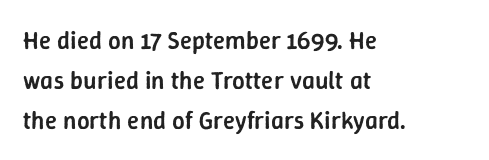
{"italic": "no", "bold": "semi", "underline": "no", "align": "left", "line_spacing": "normal", "line_spacing_ratio": 1.6, "letter_spacing": "normal", "letter_spacing_em": 0.0, "glyph_px": 25}
